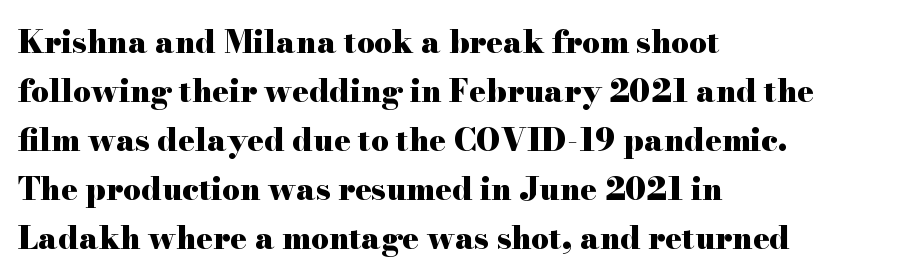
{"serif": "yes", "italic": "no", "bold": "yes", "weight": "heavy", "width": "wide", "stroke_contrast": "high", "x_height": "small", "monospaced": "no", "underline": "no", "align": "left", "line_spacing": "normal", "line_spacing_ratio": 1.58, "letter_spacing": "normal", "letter_spacing_em": 0.0, "glyph_px": 31}
